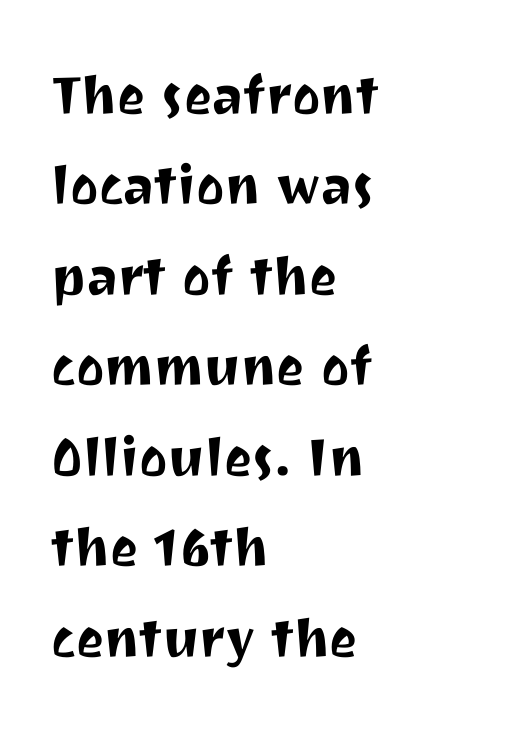
The image shows 67 px sans-serif type, upright; set left-aligned, normal line spacing (1.35x), normal letter spacing, not underlined; medium stroke contrast and a medium x-height.
